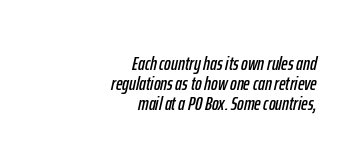
Q: Is the text italic (slanted)? A: Yes, it leans right by about 12 degrees.
Q: Is the text underlined? A: No.
Q: How is the paragraph aligned? A: Right-aligned.
Q: Is the spacing between letters normal or unusually wide? A: Normal.
Q: Is the spacing between lines tight, normal or loose? A: Tight.
